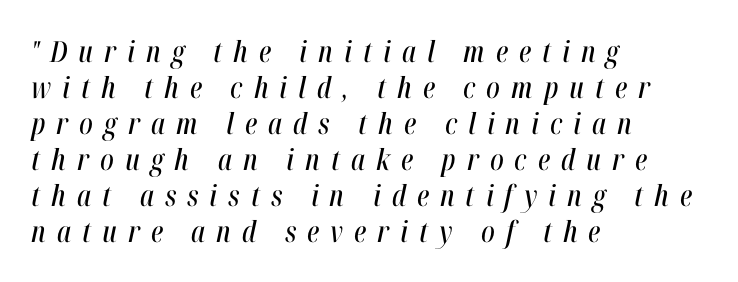
Q: Is the text italic (slanted)? A: Yes, it leans right by about 12 degrees.
Q: Is the text underlined? A: No.
Q: How is the paragraph aligned? A: Left-aligned.
Q: Is the spacing between letters normal or unusually wide? A: Unusually wide.
Q: Width (condensed, normal, or wide)? A: Condensed.
Q: Stroke contrast? A: High.
Q: x-height? A: Medium.
Q: Monospaced? A: No.
